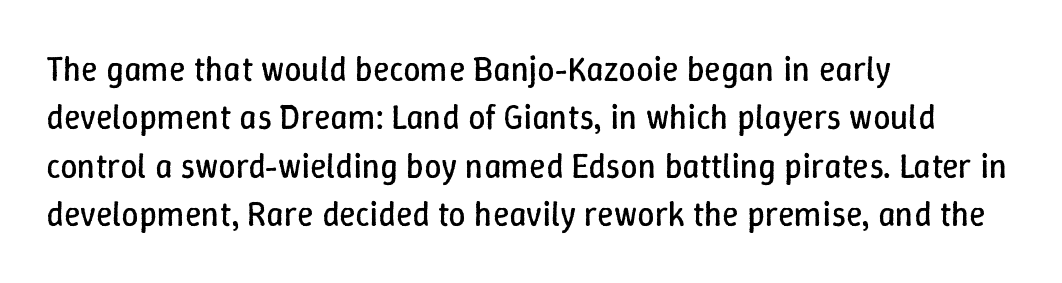
Q: Is the text bold? A: No.
Q: Is the text italic (slanted)? A: No, it is upright.
Q: Is the text underlined? A: No.
Q: How is the paragraph aligned? A: Left-aligned.
Q: Is the spacing between letters normal or unusually wide? A: Normal.
Q: Is the spacing between lines tight, normal or loose? A: Normal.
Q: Width (condensed, normal, or wide)? A: Normal.
Q: Stroke contrast? A: Low.
Q: x-height? A: Medium.
Q: Monospaced? A: No.
